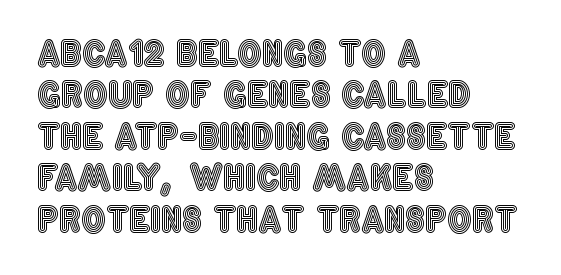
{"italic": "no", "width": "condensed", "x_height": "large", "monospaced": "no", "underline": "no", "align": "left", "line_spacing_ratio": 1.22, "letter_spacing": "normal", "letter_spacing_em": 0.0, "glyph_px": 34}
